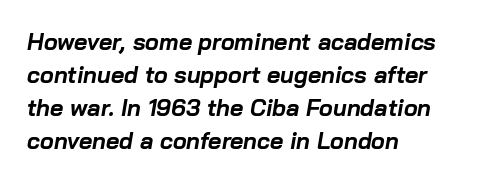
{"italic": "yes", "lean": "right", "slant_degrees": 10, "bold": "yes", "underline": "no", "align": "left", "line_spacing": "normal", "line_spacing_ratio": 1.43, "letter_spacing": "normal", "letter_spacing_em": 0.0, "glyph_px": 23}
